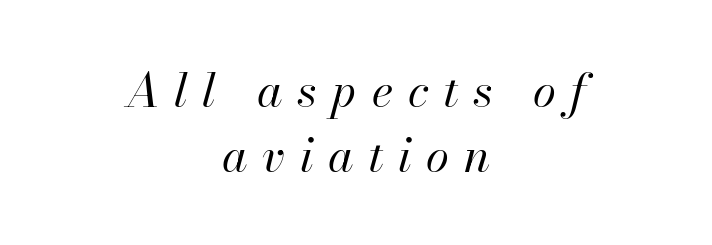
The image shows 47 px regular-weight type, italic (leaning right); set centered, normal line spacing (1.38x), unusually wide letter spacing (+0.31 em), not underlined; high stroke contrast and a small x-height.
